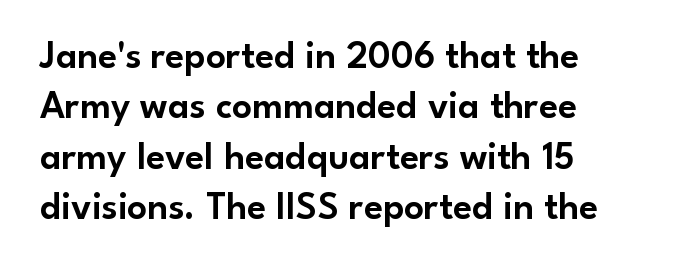
{"serif": "no", "italic": "no", "width": "normal", "stroke_contrast": "low", "x_height": "small", "monospaced": "no", "underline": "no", "align": "left", "line_spacing": "normal", "line_spacing_ratio": 1.29, "letter_spacing": "normal", "letter_spacing_em": 0.0, "glyph_px": 39}
